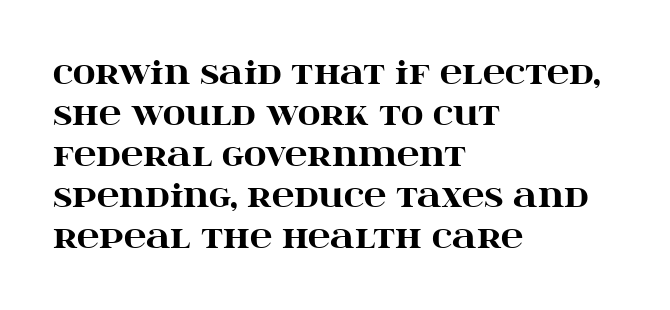
Q: Is the text bold? A: Yes.
Q: Is the text italic (slanted)? A: No, it is upright.
Q: Is the typeface a serif or a sans-serif typeface? A: Serif.
Q: Is the text underlined? A: No.
Q: How is the paragraph aligned? A: Left-aligned.
Q: Is the spacing between letters normal or unusually wide? A: Normal.
Q: Is the spacing between lines tight, normal or loose? A: Normal.
Q: Width (condensed, normal, or wide)? A: Wide.
Q: Stroke contrast? A: High.
Q: x-height? A: Large.
Q: Monospaced? A: No.
